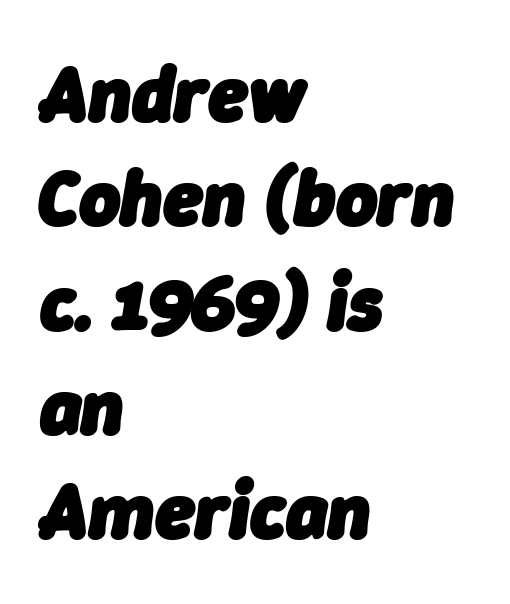
The image shows 79 px heavy type, italic (leaning right); set left-aligned, normal line spacing (1.32x), normal letter spacing, not underlined; low stroke contrast and a medium x-height.
